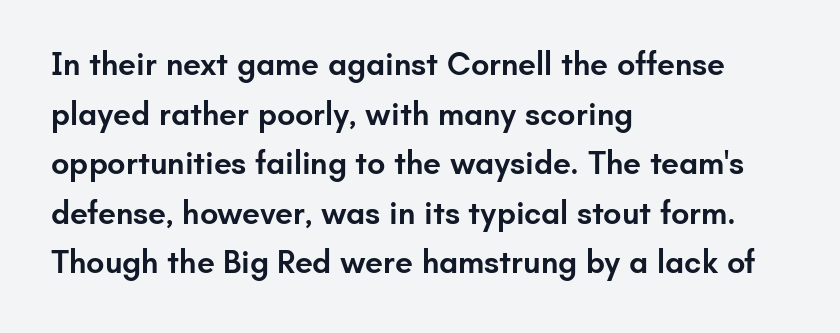
{"serif": "no", "italic": "no", "bold": "semi", "weight": "semibold", "width": "normal", "stroke_contrast": "low", "x_height": "small", "monospaced": "no", "underline": "no", "align": "left", "line_spacing": "normal", "line_spacing_ratio": 1.55, "letter_spacing": "normal", "letter_spacing_em": 0.0, "glyph_px": 32}
